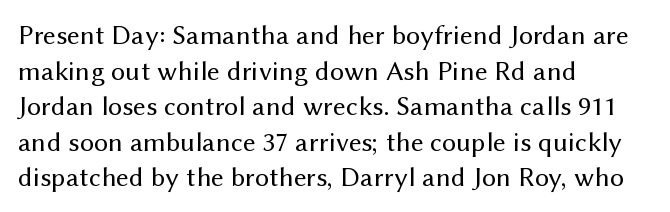
The image shows 28 px regular-weight sans-serif type, upright; set left-aligned, normal line spacing (1.27x), normal letter spacing, not underlined; medium stroke contrast and a medium x-height.
